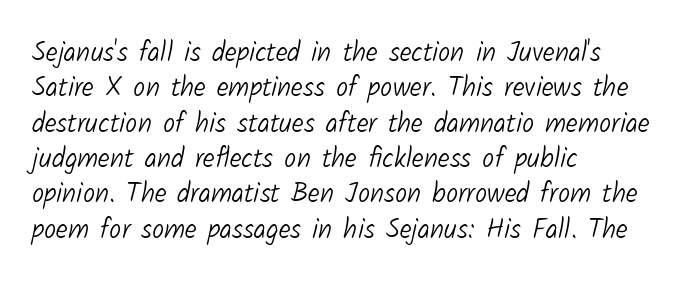
The image shows 27 px text type; set left-aligned, normal line spacing (1.31x), normal letter spacing, not underlined.
